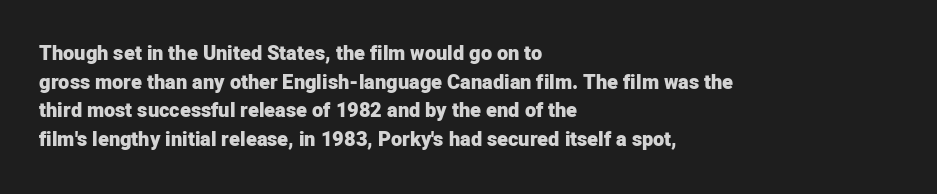
Q: Is the text bold? A: Yes.
Q: Is the text italic (slanted)? A: No, it is upright.
Q: Is the text underlined? A: No.
Q: How is the paragraph aligned? A: Left-aligned.
Q: Is the spacing between letters normal or unusually wide? A: Normal.
Q: Is the spacing between lines tight, normal or loose? A: Normal.
